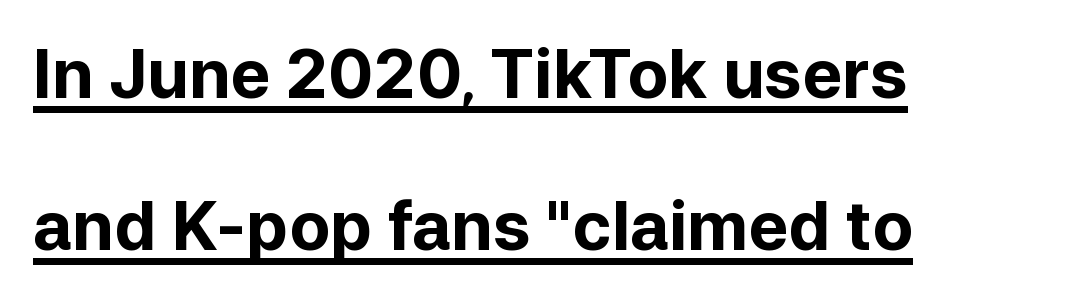
Q: Is the text bold? A: Yes.
Q: Is the text italic (slanted)? A: No, it is upright.
Q: Is the typeface a serif or a sans-serif typeface? A: Sans-serif.
Q: Is the text underlined? A: Yes.
Q: How is the paragraph aligned? A: Left-aligned.
Q: Is the spacing between letters normal or unusually wide? A: Normal.
Q: Is the spacing between lines tight, normal or loose? A: Loose.
Q: Width (condensed, normal, or wide)? A: Normal.
Q: Stroke contrast? A: Low.
Q: x-height? A: Medium.
Q: Monospaced? A: No.
